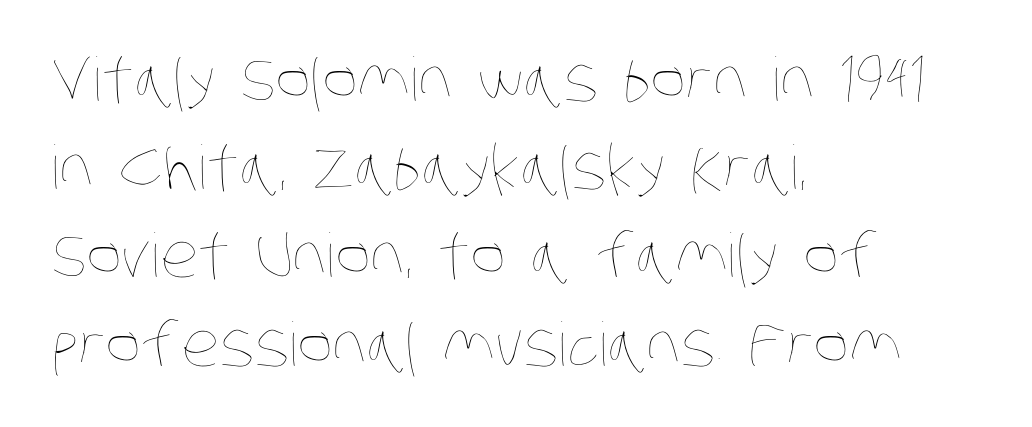
{"bold": "no", "weight": "thin", "width": "condensed", "stroke_contrast": "low", "x_height": "large", "monospaced": "no", "underline": "no", "align": "left", "line_spacing": "normal", "line_spacing_ratio": 1.47, "letter_spacing": "normal", "letter_spacing_em": 0.0, "glyph_px": 60}
